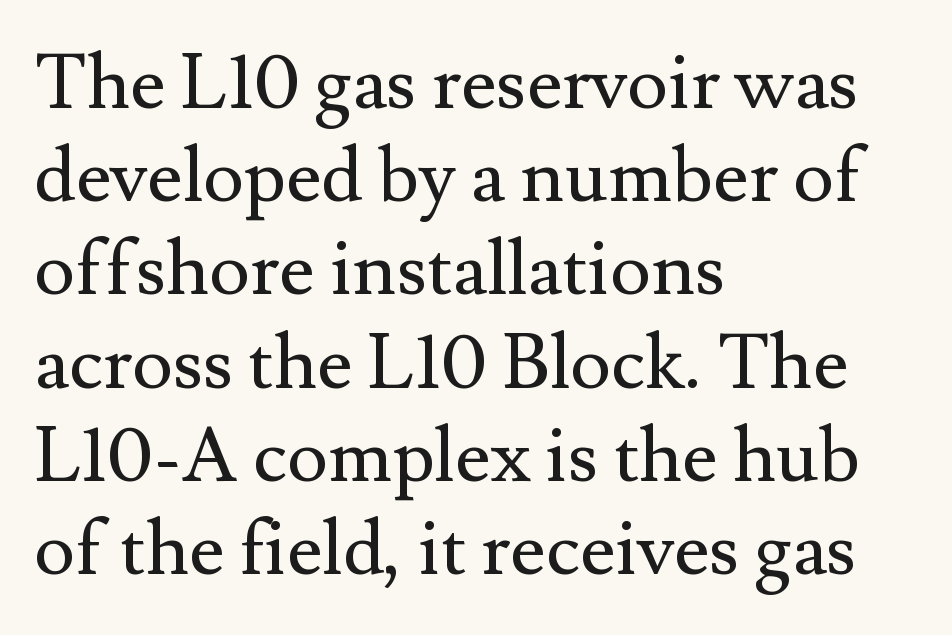
{"serif": "yes", "italic": "no", "bold": "no", "weight": "regular", "width": "normal", "stroke_contrast": "medium", "x_height": "small", "monospaced": "no", "underline": "no", "align": "left", "line_spacing_ratio": 1.21, "letter_spacing": "normal", "letter_spacing_em": 0.0, "glyph_px": 77}
